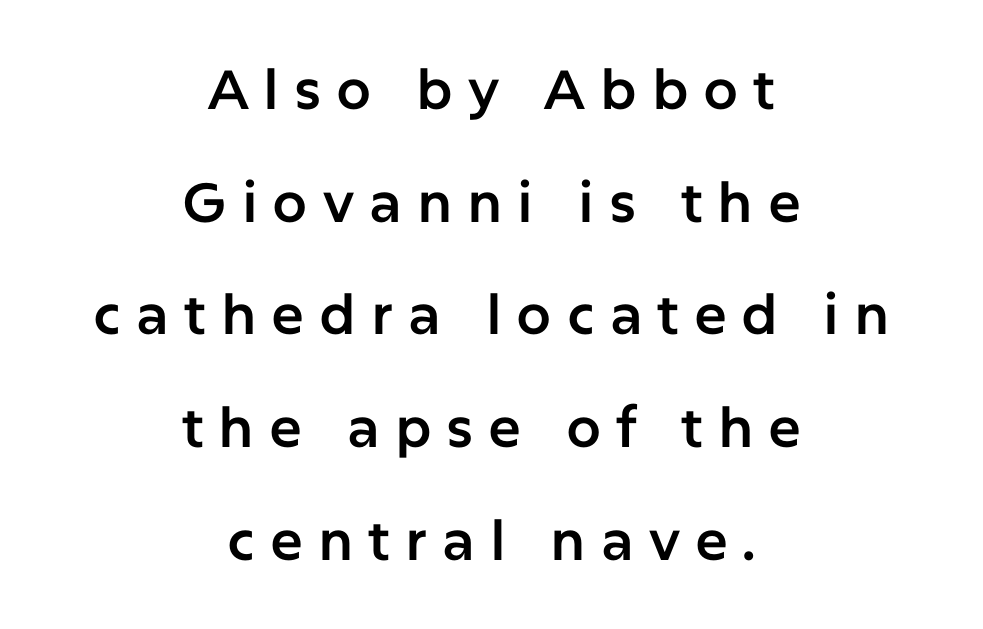
{"serif": "no", "italic": "no", "width": "normal", "stroke_contrast": "low", "x_height": "medium", "monospaced": "no", "underline": "no", "align": "center", "line_spacing": "loose", "line_spacing_ratio": 2.05, "letter_spacing": "wide", "letter_spacing_em": 0.27, "glyph_px": 55}
